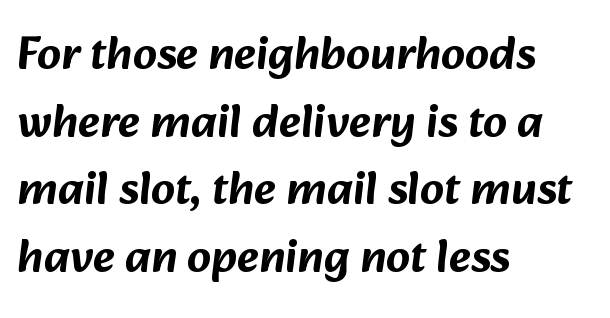
{"serif": "no", "width": "normal", "stroke_contrast": "low", "x_height": "medium", "monospaced": "no", "underline": "no", "align": "left", "line_spacing": "normal", "line_spacing_ratio": 1.44, "letter_spacing": "normal", "letter_spacing_em": 0.0, "glyph_px": 47}
